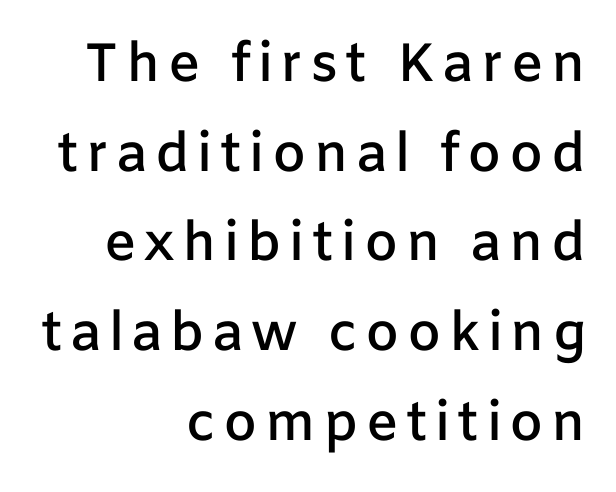
Q: Is the text bold? A: Semi-bold.
Q: Is the text italic (slanted)? A: No, it is upright.
Q: Is the typeface a serif or a sans-serif typeface? A: Sans-serif.
Q: Is the text underlined? A: No.
Q: How is the paragraph aligned? A: Right-aligned.
Q: Is the spacing between lines tight, normal or loose? A: Normal.
Q: Width (condensed, normal, or wide)? A: Normal.
Q: Stroke contrast? A: Low.
Q: x-height? A: Medium.
Q: Monospaced? A: No.
